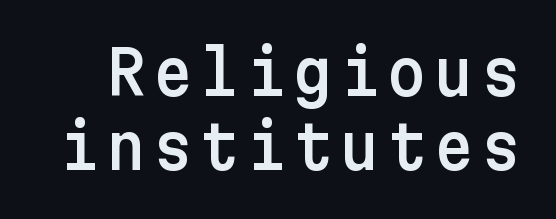
The image shows 61 px sans-serif type, upright; set line spacing 1.22x, not underlined; low stroke contrast and a medium x-height.
